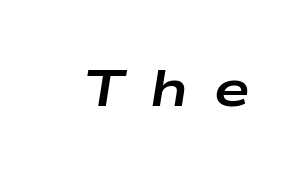
Q: Is the text bold? A: Yes.
Q: Is the text italic (slanted)? A: Yes, it leans right by about 9 degrees.
Q: Is the text underlined? A: No.
Q: Is the spacing between letters normal or unusually wide? A: Unusually wide.
Q: Width (condensed, normal, or wide)? A: Wide.
Q: Stroke contrast? A: Low.
Q: x-height? A: Medium.
Q: Monospaced? A: No.
